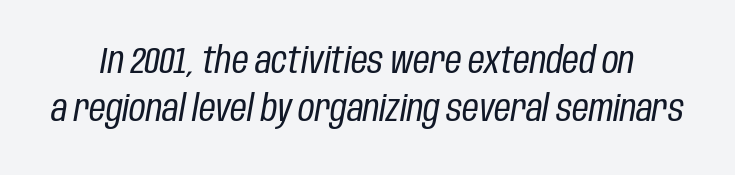
Q: Is the text bold? A: No.
Q: Is the text italic (slanted)? A: Yes, it leans right by about 10 degrees.
Q: Is the text underlined? A: No.
Q: Is the spacing between letters normal or unusually wide? A: Normal.
Q: Is the spacing between lines tight, normal or loose? A: Normal.
Q: Width (condensed, normal, or wide)? A: Condensed.
Q: Stroke contrast? A: Low.
Q: x-height? A: Large.
Q: Monospaced? A: No.
